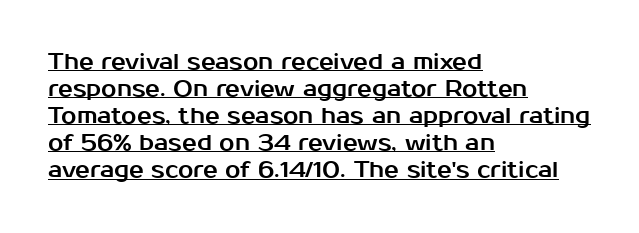
The image shows 22 px text type, upright; set left-aligned, line spacing 1.23x, normal letter spacing, underlined.
